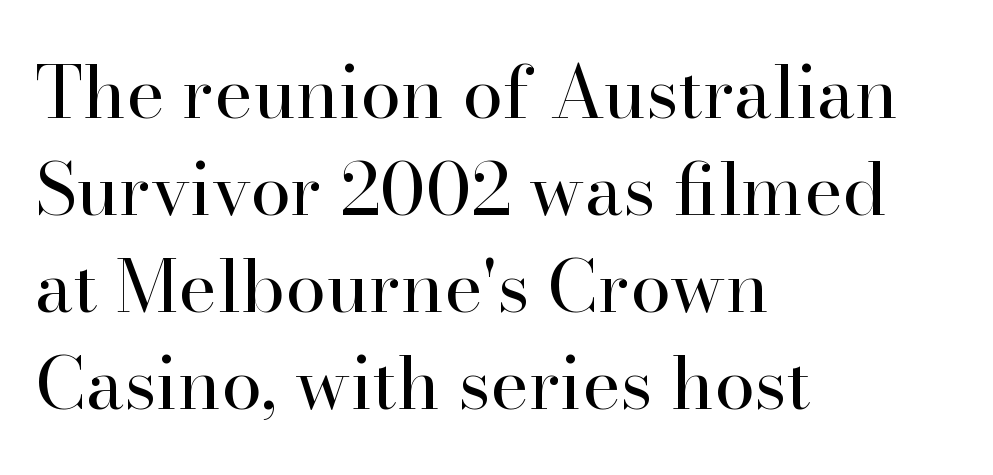
Stems and bowls with no extra thickness — not bold. Serif or sans? Serif — the stroke terminals have little feet. You could not count columns in this text — the font is proportionally spaced. The rag falls on the right side of this text block.
